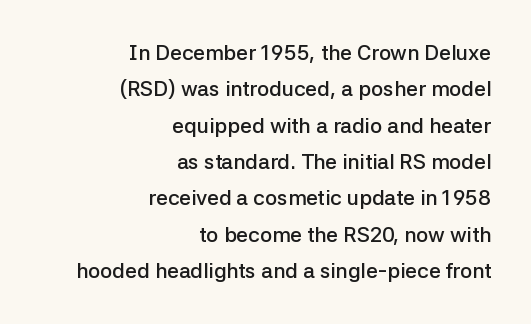
{"italic": "no", "bold": "semi", "underline": "no", "align": "right", "line_spacing_ratio": 1.73, "letter_spacing": "normal", "letter_spacing_em": 0.0, "glyph_px": 21}
